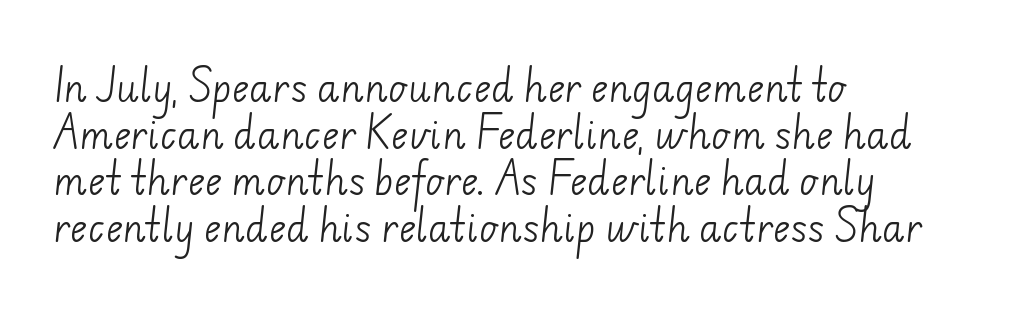
Q: Is the text bold? A: No.
Q: Is the typeface a serif or a sans-serif typeface? A: Sans-serif.
Q: Is the text underlined? A: No.
Q: How is the paragraph aligned? A: Left-aligned.
Q: Is the spacing between letters normal or unusually wide? A: Normal.
Q: Is the spacing between lines tight, normal or loose? A: Normal.
Q: Width (condensed, normal, or wide)? A: Normal.
Q: Stroke contrast? A: Low.
Q: x-height? A: Small.
Q: Monospaced? A: No.
